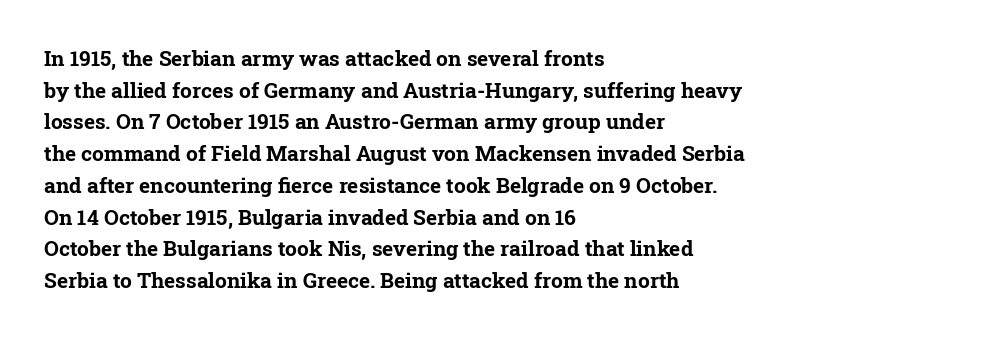
{"italic": "no", "bold": "yes", "underline": "no", "align": "left", "line_spacing": "normal", "line_spacing_ratio": 1.51, "letter_spacing": "normal", "letter_spacing_em": 0.0, "glyph_px": 21}
